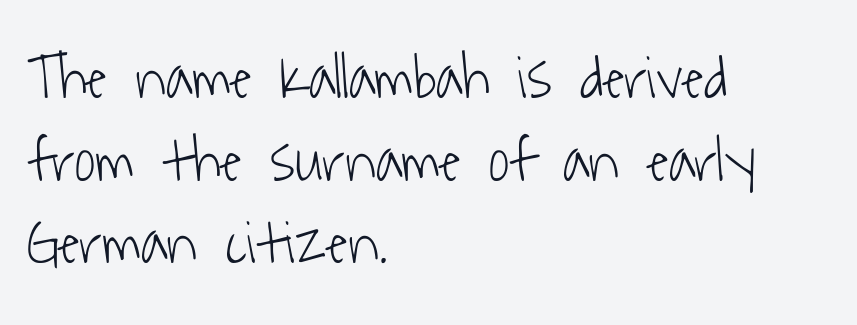
Here the designer chose a conventional face with non-uniform glyph widths. This rendering uses left alignment, leaving the right contour irregular. Honestly, the row spacing looks completely unremarkable. In terms of letterspacing, this is plain default setting. The weight tops out at a normal text grade.
